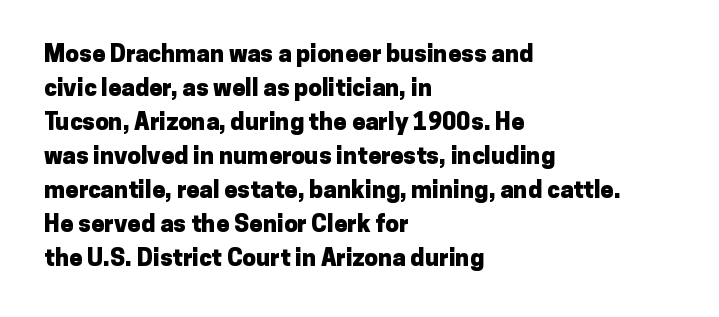
{"italic": "no", "bold": "yes", "underline": "no", "align": "left", "line_spacing": "normal", "line_spacing_ratio": 1.42, "letter_spacing": "normal", "letter_spacing_em": 0.0, "glyph_px": 24}
